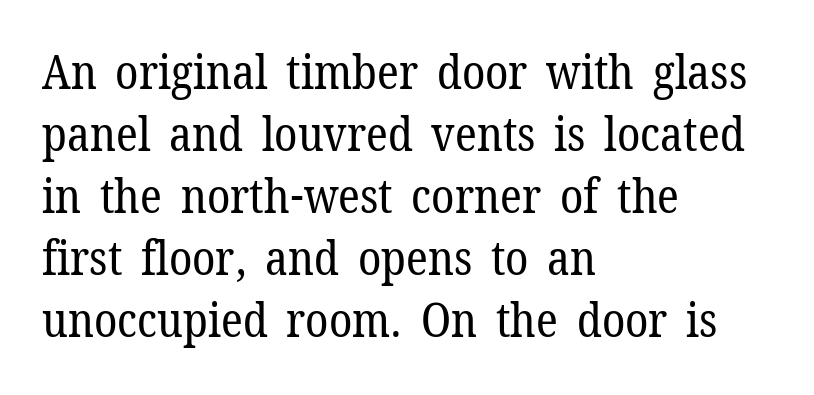
{"serif": "yes", "italic": "no", "bold": "no", "weight": "regular", "width": "normal", "stroke_contrast": "low", "x_height": "medium", "monospaced": "no", "underline": "no", "align": "left", "line_spacing": "normal", "line_spacing_ratio": 1.32, "letter_spacing": "normal", "letter_spacing_em": 0.0, "glyph_px": 47}
